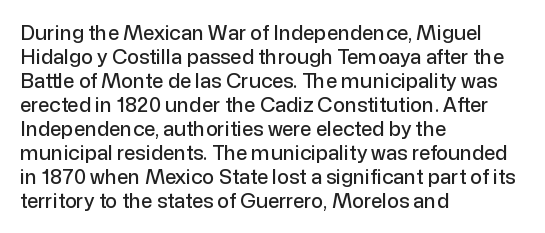
Does the lettering tilt? It doesn't — this is upright. The lines are quadded left. Unmarked baselines from the first word to the last. Characters follow at the spacing the type designer built in.
